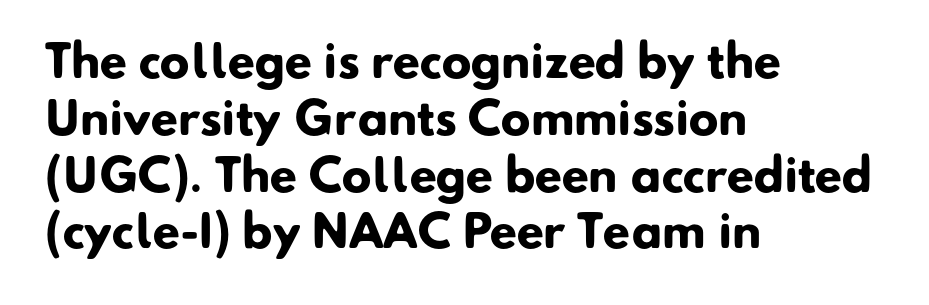
{"serif": "no", "bold": "yes", "weight": "heavy", "width": "normal", "stroke_contrast": "low", "x_height": "small", "monospaced": "no", "underline": "no", "align": "left", "line_spacing": "normal", "line_spacing_ratio": 1.29, "letter_spacing": "normal", "letter_spacing_em": 0.0, "glyph_px": 44}
